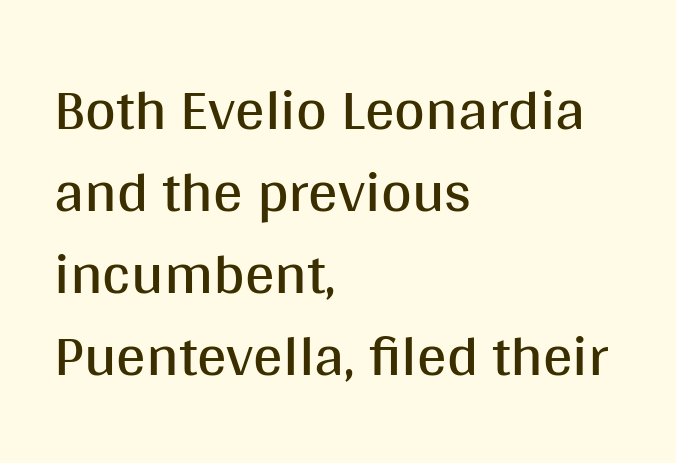
Reading down the column, the eye jumps a familiar distance to each next line. The passage shown is typed in a proportional face where columns would drift. The gap between lines stays unmarked. The lines in this sample share a left origin and differ only in where they stop. A light-to-regular cut is what we see here.
